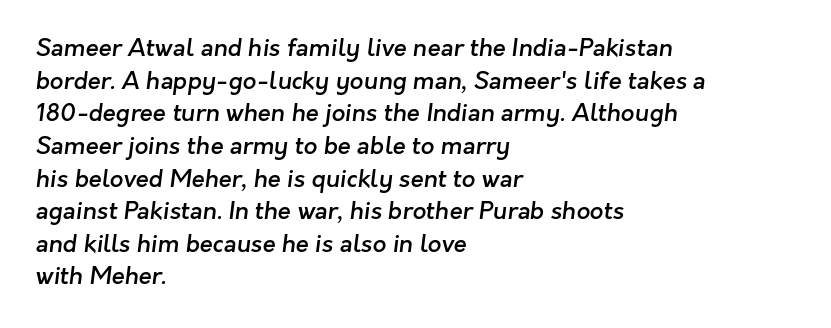
Q: Is the text bold? A: Semi-bold.
Q: Is the text underlined? A: No.
Q: How is the paragraph aligned? A: Left-aligned.
Q: Is the spacing between letters normal or unusually wide? A: Normal.
Q: Is the spacing between lines tight, normal or loose? A: Normal.
